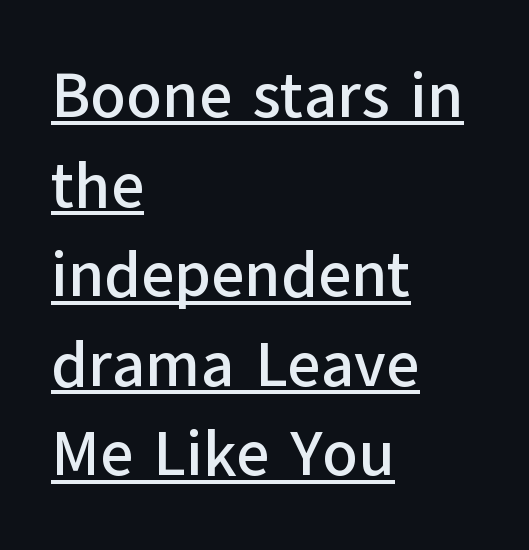
{"serif": "no", "italic": "no", "width": "normal", "stroke_contrast": "low", "x_height": "medium", "monospaced": "no", "underline": "yes", "align": "left", "line_spacing": "normal", "line_spacing_ratio": 1.4, "letter_spacing": "normal", "letter_spacing_em": 0.0, "glyph_px": 64}
